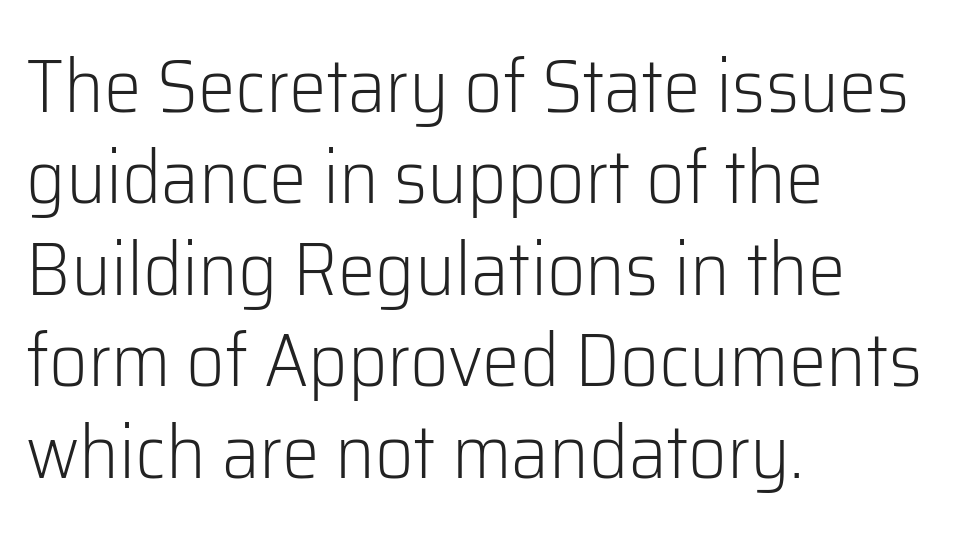
The image shows 75 px light sans-serif type, upright; set left-aligned, line spacing 1.22x, normal letter spacing, not underlined; low stroke contrast and a medium x-height.
